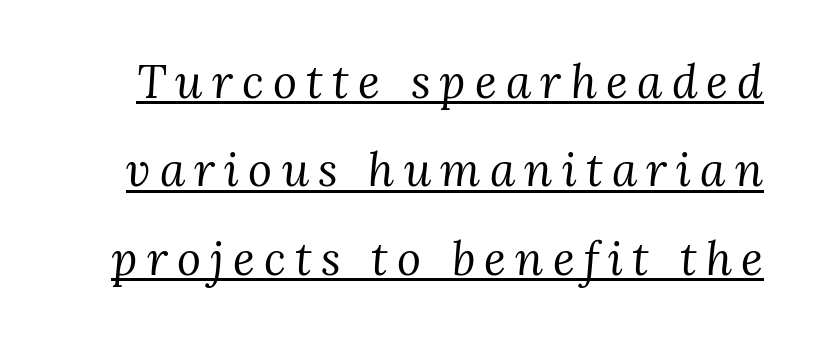
{"serif": "yes", "italic": "yes", "lean": "right", "slant_degrees": 3, "bold": "no", "weight": "regular", "width": "normal", "stroke_contrast": "medium", "x_height": "medium", "monospaced": "no", "underline": "yes", "line_spacing": "loose", "line_spacing_ratio": 1.92, "letter_spacing": "wide", "letter_spacing_em": 0.2, "glyph_px": 46}
